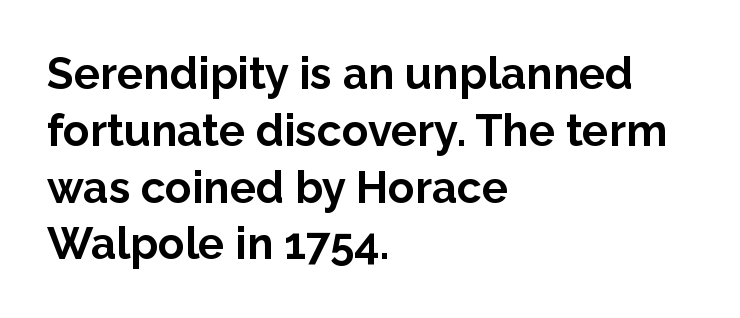
Q: Is the text bold? A: Yes.
Q: Is the text italic (slanted)? A: No, it is upright.
Q: Is the typeface a serif or a sans-serif typeface? A: Sans-serif.
Q: Is the text underlined? A: No.
Q: How is the paragraph aligned? A: Left-aligned.
Q: Is the spacing between letters normal or unusually wide? A: Normal.
Q: Is the spacing between lines tight, normal or loose? A: Normal.
Q: Width (condensed, normal, or wide)? A: Normal.
Q: Stroke contrast? A: Low.
Q: x-height? A: Medium.
Q: Monospaced? A: No.
